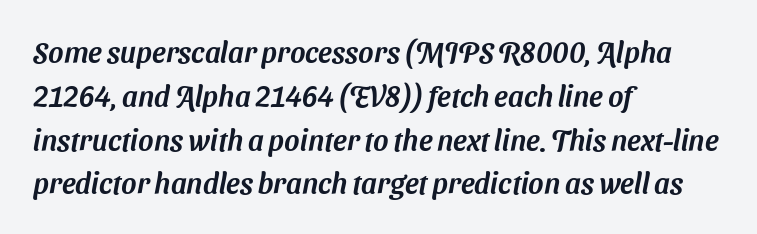
Regular leading. Leftover space on each line is placed entirely after the last word. The letters carry no serifs — their stems end cleanly without finishing strokes. Underline: absent. Nothing unusual about the tracking: characters are spaced as the font intends. A typesetter would call this proportional, since set widths differ per character.
